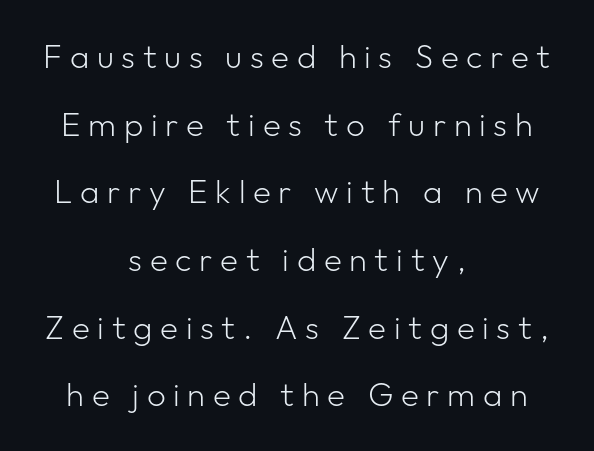
The image shows 33 px light sans-serif type, upright; set centered, loose line spacing (2.05x), unusually wide letter spacing (+0.23 em), not underlined; low stroke contrast and a medium x-height.
